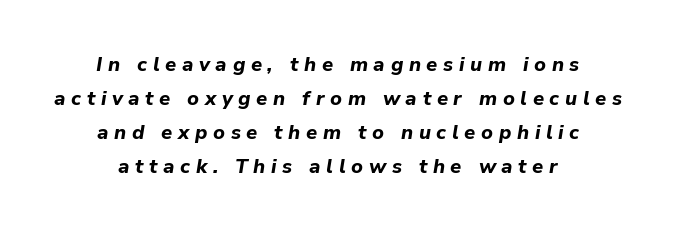
{"italic": "yes", "lean": "right", "slant_degrees": 9, "bold": "yes", "underline": "no", "align": "center", "line_spacing": "normal", "line_spacing_ratio": 1.7, "letter_spacing": "wide", "letter_spacing_em": 0.28, "glyph_px": 20}
